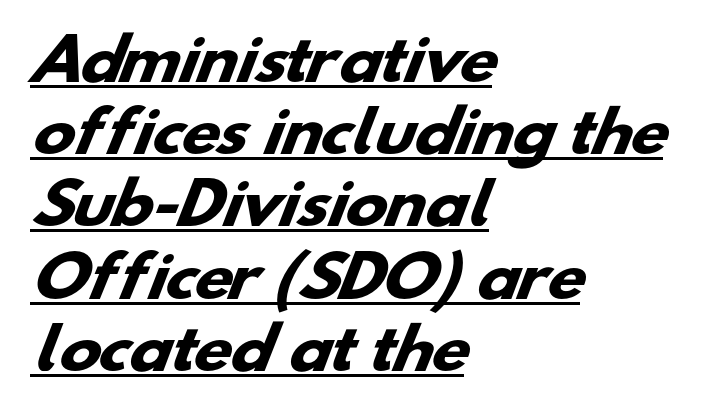
{"serif": "no", "bold": "yes", "weight": "heavy", "width": "wide", "stroke_contrast": "low", "x_height": "small", "monospaced": "no", "underline": "yes", "align": "left", "line_spacing": "normal", "line_spacing_ratio": 1.29, "letter_spacing": "normal", "letter_spacing_em": 0.0, "glyph_px": 56}
